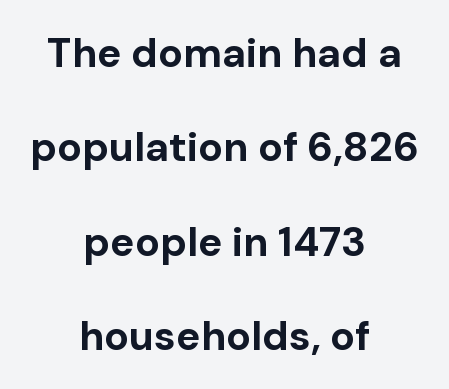
Q: Is the text bold? A: Yes.
Q: Is the text italic (slanted)? A: No, it is upright.
Q: Is the typeface a serif or a sans-serif typeface? A: Sans-serif.
Q: Is the text underlined? A: No.
Q: How is the paragraph aligned? A: Centered.
Q: Is the spacing between letters normal or unusually wide? A: Normal.
Q: Is the spacing between lines tight, normal or loose? A: Loose.
Q: Width (condensed, normal, or wide)? A: Normal.
Q: Stroke contrast? A: Low.
Q: x-height? A: Medium.
Q: Monospaced? A: No.
